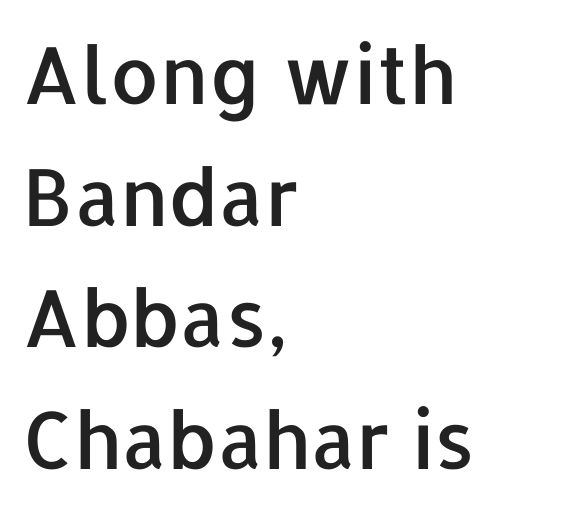
The image shows 79 px sans-serif type, upright; set left-aligned, normal line spacing (1.54x), normal letter spacing, not underlined; low stroke contrast and a medium x-height.
